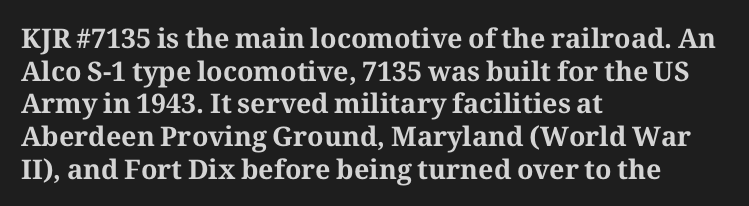
The image shows 27 px bold type, upright; set left-aligned, line spacing 1.21x, normal letter spacing, not underlined.
